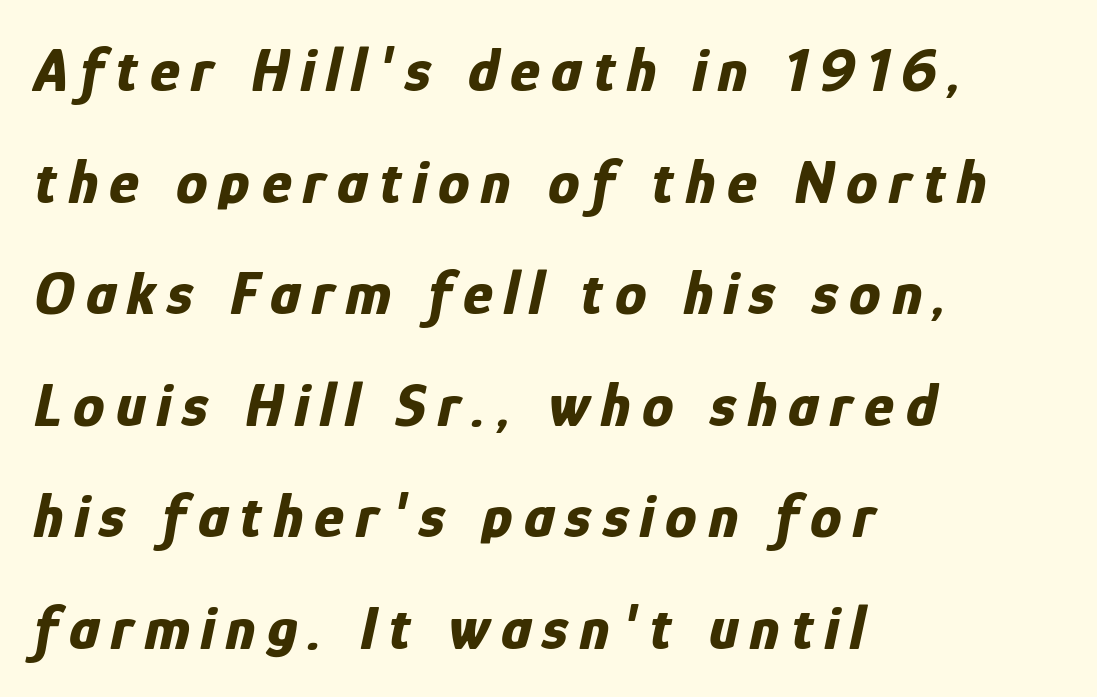
One-word summary of the alignment: left. Weight: bold. Quick note: underline off. Notice how the stems are inclined rather than vertical — that's the hallmark of italics. Spacing verdict: proportional, widths tailored to each character.
